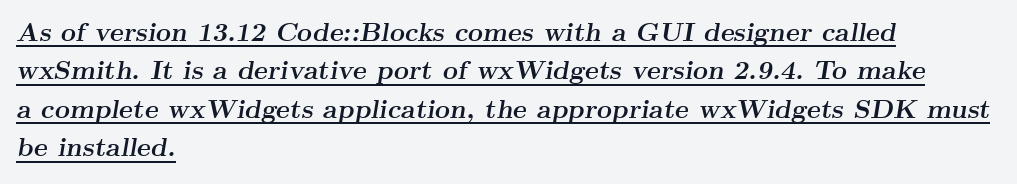
Q: Is the text bold? A: Yes.
Q: Is the text italic (slanted)? A: Yes, it leans right by about 9 degrees.
Q: Is the text underlined? A: Yes.
Q: How is the paragraph aligned? A: Left-aligned.
Q: Is the spacing between letters normal or unusually wide? A: Normal.
Q: Is the spacing between lines tight, normal or loose? A: Normal.
